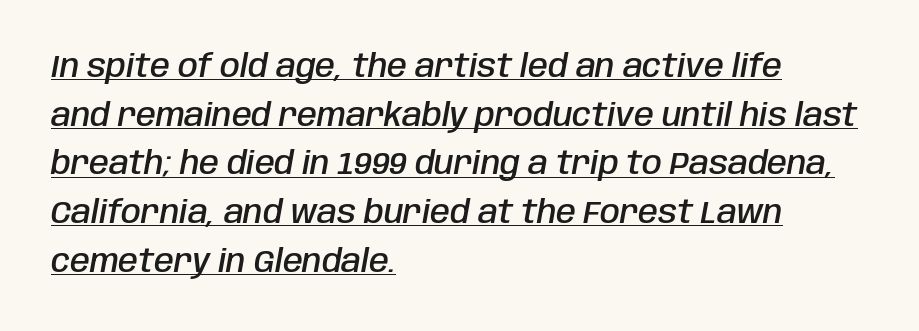
Q: Is the text bold? A: Semi-bold.
Q: Is the text italic (slanted)? A: Yes, it leans right by about 10 degrees.
Q: Is the text underlined? A: Yes.
Q: How is the paragraph aligned? A: Left-aligned.
Q: Is the spacing between letters normal or unusually wide? A: Normal.
Q: Is the spacing between lines tight, normal or loose? A: Normal.
Q: Width (condensed, normal, or wide)? A: Condensed.
Q: Stroke contrast? A: Low.
Q: x-height? A: Large.
Q: Monospaced? A: No.
